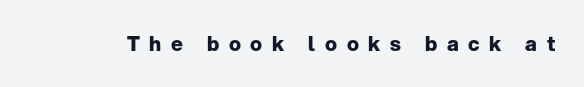
{"italic": "no", "bold": "yes", "underline": "no", "letter_spacing": "wide", "letter_spacing_em": 0.48, "glyph_px": 20}
